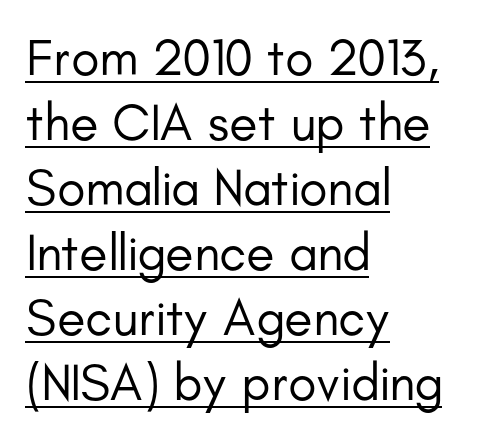
The image shows 52 px regular-weight sans-serif type, upright; set left-aligned, normal line spacing (1.25x), normal letter spacing, underlined; low stroke contrast and a small x-height.
